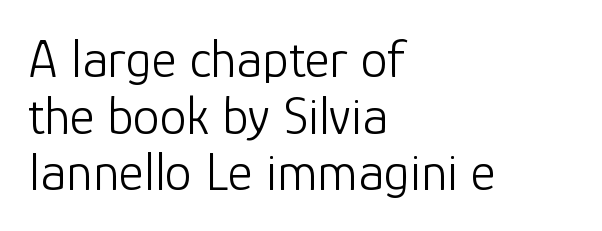
Is this a fixed-width face? No — the glyphs have proportional, varying widths. Style check: upright. Where is the straight margin? On the left. I'd call this a sans setting — the letters go barefoot. Letters rest on an invisible, unmarked baseline. Baseline-to-baseline distance is barely more than the letter height.
